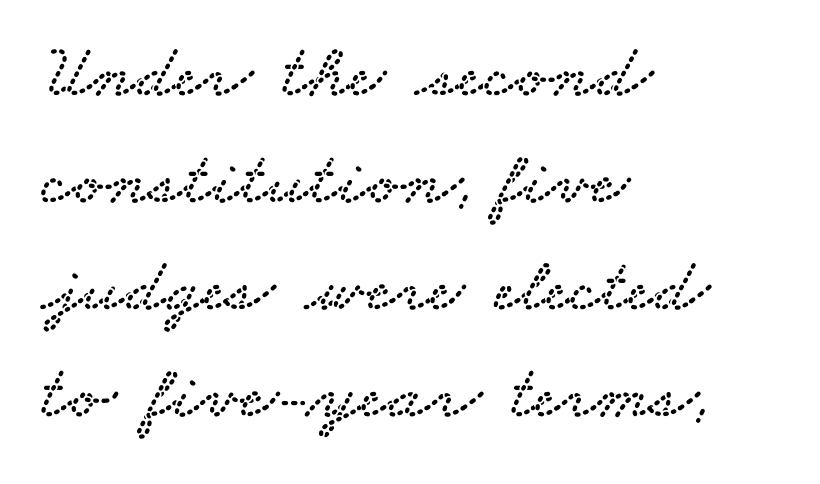
The image shows 77 px wide serif type; set left-aligned, normal line spacing (1.39x), normal letter spacing, not underlined; low stroke contrast and a small x-height.
